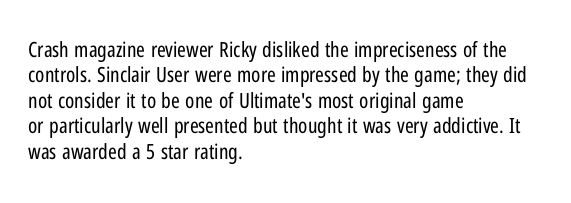
Q: Is the text bold? A: No.
Q: Is the text italic (slanted)? A: No, it is upright.
Q: Is the text underlined? A: No.
Q: How is the paragraph aligned? A: Left-aligned.
Q: Is the spacing between letters normal or unusually wide? A: Normal.
